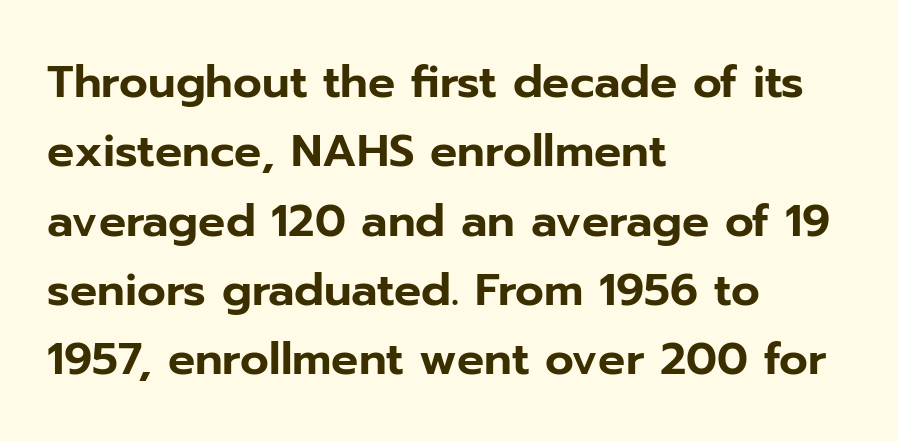
The image shows 45 px sans-serif type, upright; set left-aligned, normal line spacing (1.54x), normal letter spacing, not underlined; low stroke contrast and a medium x-height.
